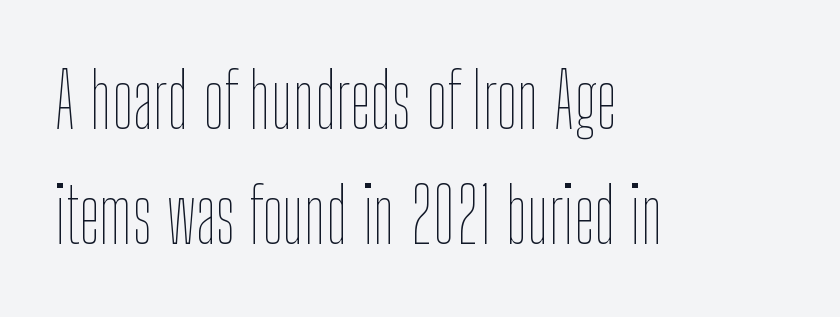
{"italic": "no", "bold": "no", "weight": "thin", "width": "condensed", "stroke_contrast": "low", "x_height": "medium", "monospaced": "no", "underline": "no", "align": "left", "line_spacing": "normal", "line_spacing_ratio": 1.54, "letter_spacing": "normal", "letter_spacing_em": 0.0, "glyph_px": 75}
